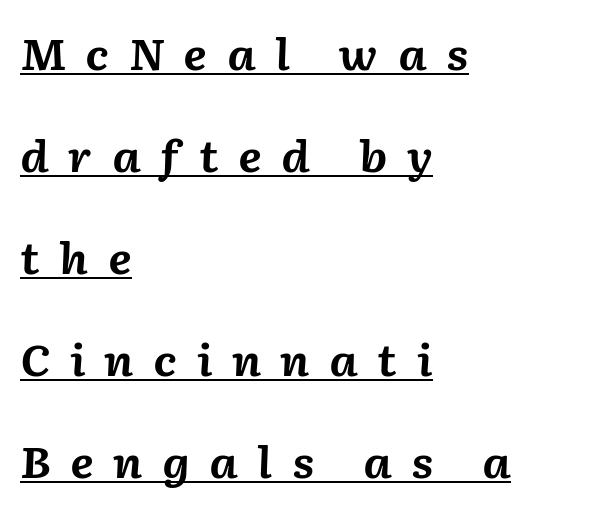
Q: Is the text bold? A: Yes.
Q: Is the text italic (slanted)? A: Yes, it leans right by about 2 degrees.
Q: Is the text underlined? A: Yes.
Q: How is the paragraph aligned? A: Left-aligned.
Q: Is the spacing between letters normal or unusually wide? A: Unusually wide.
Q: Is the spacing between lines tight, normal or loose? A: Loose.
Q: Width (condensed, normal, or wide)? A: Normal.
Q: Stroke contrast? A: Medium.
Q: x-height? A: Medium.
Q: Monospaced? A: No.
